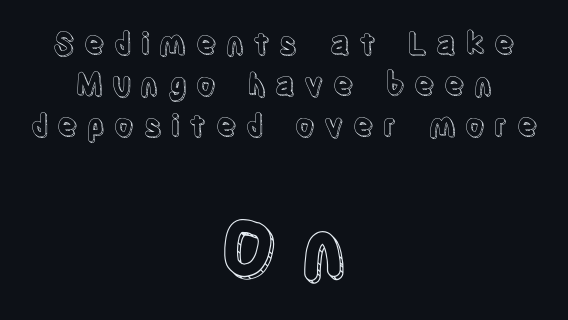
The image shows 76 px condensed type, upright; set centered, normal line spacing (1.37x), unusually wide letter spacing (+0.31 em), not underlined; the second (bottom) block is 2.53x larger; a large x-height.
